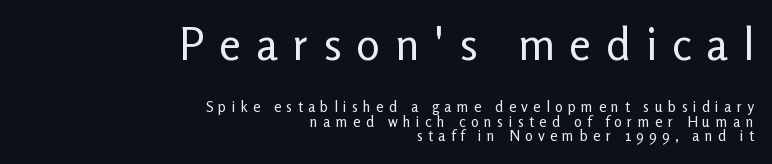
The font family rendered here belongs to the sans-serif group. The upper block of text is set noticeably larger than the block beneath it. Each letter keeps its own natural width here, so spacing adapts to shape. The type is letterspaced generously, with wide tracking.
